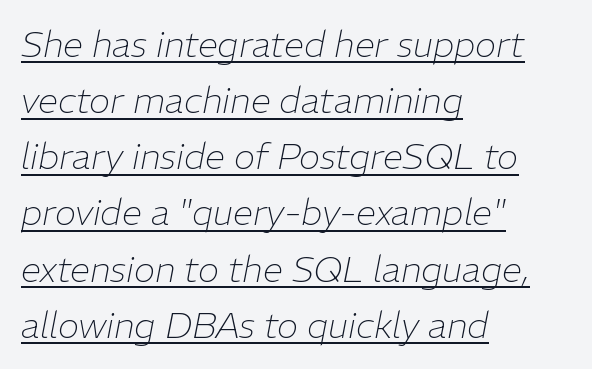
Q: Is the text bold? A: No.
Q: Is the text italic (slanted)? A: Yes, it leans right by about 11 degrees.
Q: Is the text underlined? A: Yes.
Q: How is the paragraph aligned? A: Left-aligned.
Q: Is the spacing between letters normal or unusually wide? A: Normal.
Q: Is the spacing between lines tight, normal or loose? A: Normal.
Q: Width (condensed, normal, or wide)? A: Normal.
Q: Stroke contrast? A: Low.
Q: x-height? A: Medium.
Q: Monospaced? A: No.
